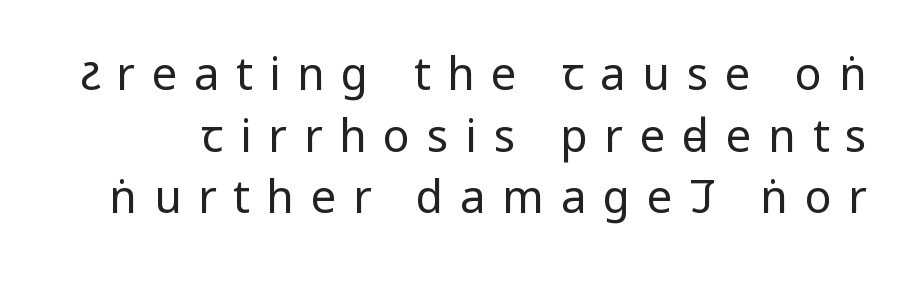
{"serif": "no", "italic": "no", "bold": "no", "weight": "regular", "width": "condensed", "stroke_contrast": "low", "underline": "no", "line_spacing": "normal", "line_spacing_ratio": 1.37, "letter_spacing": "wide", "letter_spacing_em": 0.37, "glyph_px": 45}
